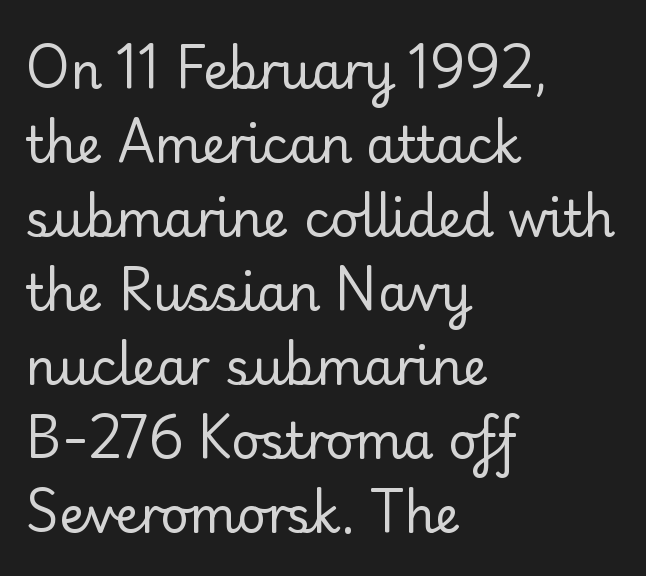
{"serif": "yes", "italic": "no", "bold": "no", "weight": "regular", "width": "normal", "stroke_contrast": "low", "x_height": "small", "monospaced": "no", "underline": "no", "align": "left", "line_spacing": "normal", "line_spacing_ratio": 1.51, "letter_spacing": "normal", "letter_spacing_em": 0.0, "glyph_px": 49}
